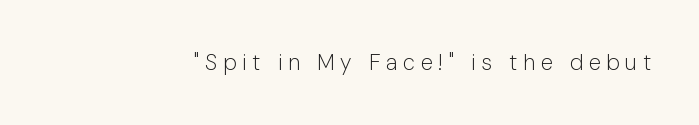
Q: Is the text bold? A: No.
Q: Is the text italic (slanted)? A: No, it is upright.
Q: Is the text underlined? A: No.
Q: Is the spacing between letters normal or unusually wide? A: Unusually wide.
